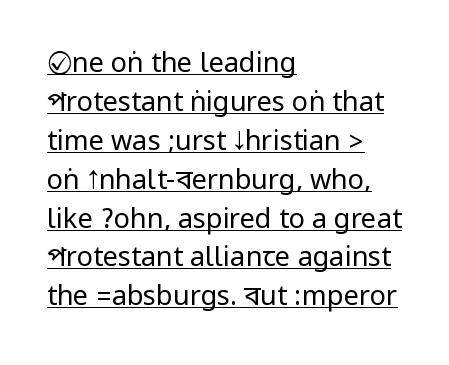
The image shows 27 px text type, upright; set left-aligned, normal line spacing (1.44x), normal letter spacing, underlined.
